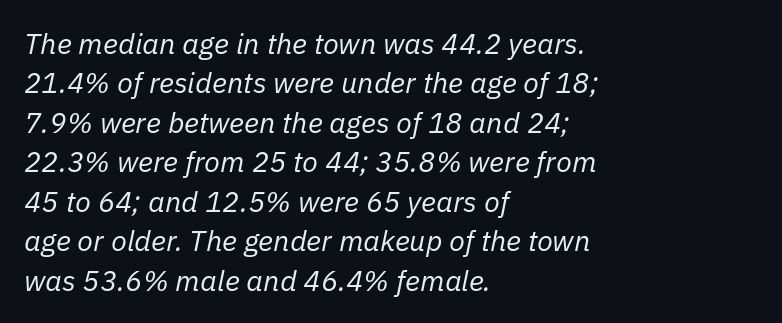
{"italic": "yes", "lean": "right", "slant_degrees": 11, "bold": "no", "weight": "regular", "width": "normal", "stroke_contrast": "low", "x_height": "medium", "monospaced": "no", "underline": "no", "align": "left", "line_spacing": "normal", "line_spacing_ratio": 1.36, "letter_spacing": "normal", "letter_spacing_em": 0.0, "glyph_px": 29}
